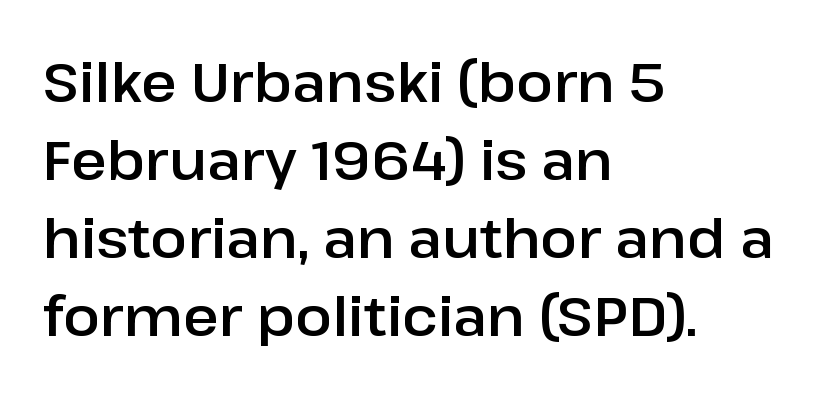
The image shows 55 px sans-serif type, upright; set left-aligned, normal line spacing (1.42x), normal letter spacing, not underlined; low stroke contrast and a medium x-height.
